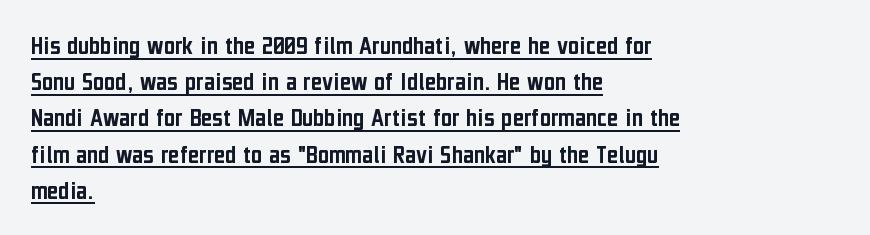
The image shows 27 px text type, upright; set left-aligned, normal line spacing (1.34x), normal letter spacing, underlined.
